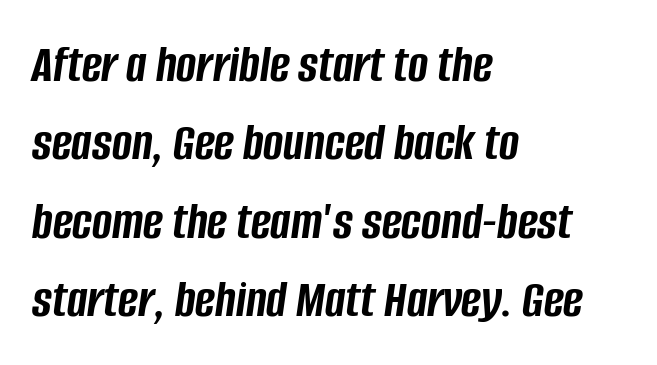
Q: Is the text bold? A: Yes.
Q: Is the text italic (slanted)? A: Yes, it leans right by about 8 degrees.
Q: Is the text underlined? A: No.
Q: How is the paragraph aligned? A: Left-aligned.
Q: Is the spacing between letters normal or unusually wide? A: Normal.
Q: Is the spacing between lines tight, normal or loose? A: Normal.
Q: Width (condensed, normal, or wide)? A: Condensed.
Q: Stroke contrast? A: Low.
Q: x-height? A: Large.
Q: Monospaced? A: No.
